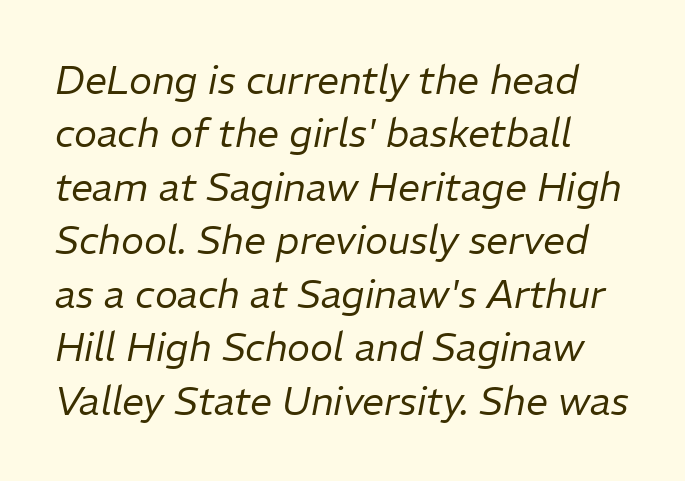
Q: Is the text bold? A: No.
Q: Is the text italic (slanted)? A: Yes, it leans right by about 11 degrees.
Q: Is the text underlined? A: No.
Q: How is the paragraph aligned? A: Left-aligned.
Q: Is the spacing between letters normal or unusually wide? A: Normal.
Q: Is the spacing between lines tight, normal or loose? A: Normal.
Q: Width (condensed, normal, or wide)? A: Normal.
Q: Stroke contrast? A: Low.
Q: x-height? A: Medium.
Q: Monospaced? A: No.
